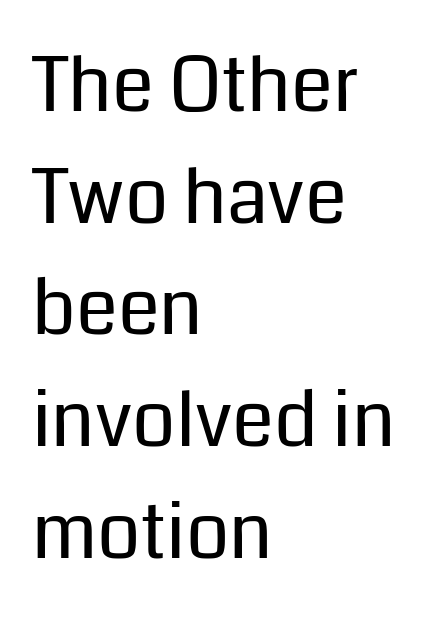
Q: Is the text bold? A: No.
Q: Is the text italic (slanted)? A: No, it is upright.
Q: Is the typeface a serif or a sans-serif typeface? A: Sans-serif.
Q: Is the text underlined? A: No.
Q: How is the paragraph aligned? A: Left-aligned.
Q: Is the spacing between letters normal or unusually wide? A: Normal.
Q: Is the spacing between lines tight, normal or loose? A: Normal.
Q: Width (condensed, normal, or wide)? A: Normal.
Q: Stroke contrast? A: Low.
Q: x-height? A: Medium.
Q: Monospaced? A: No.
